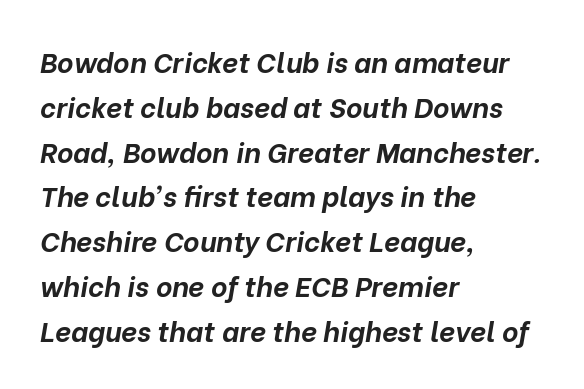
Q: Is the text bold? A: Yes.
Q: Is the text italic (slanted)? A: Yes, it leans right by about 10 degrees.
Q: Is the text underlined? A: No.
Q: How is the paragraph aligned? A: Left-aligned.
Q: Is the spacing between letters normal or unusually wide? A: Normal.
Q: Is the spacing between lines tight, normal or loose? A: Normal.
Q: Width (condensed, normal, or wide)? A: Normal.
Q: Stroke contrast? A: Low.
Q: x-height? A: Medium.
Q: Monospaced? A: No.
